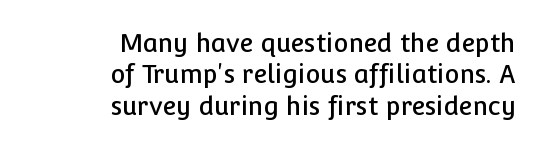
Q: Is the text italic (slanted)? A: No, it is upright.
Q: Is the text underlined? A: No.
Q: How is the paragraph aligned? A: Right-aligned.
Q: Is the spacing between letters normal or unusually wide? A: Normal.
Q: Is the spacing between lines tight, normal or loose? A: Normal.
